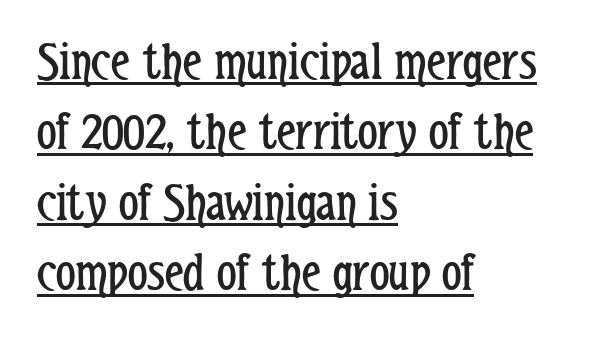
The image shows 55 px regular-weight, condensed sans-serif type, upright; set left-aligned, normal line spacing (1.28x), normal letter spacing, underlined; low stroke contrast and a medium x-height.
